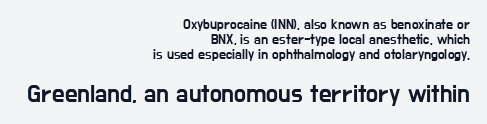
Q: Is the text italic (slanted)? A: No, it is upright.
Q: Is the text underlined? A: No.
Q: How is the paragraph aligned? A: Right-aligned.
Q: Is the spacing between letters normal or unusually wide? A: Normal.
Q: Is the spacing between lines tight, normal or loose? A: Tight.
Q: Which block of text is set in a larger size, the first (top) or the second (bottom)? A: The second (bottom) one.
